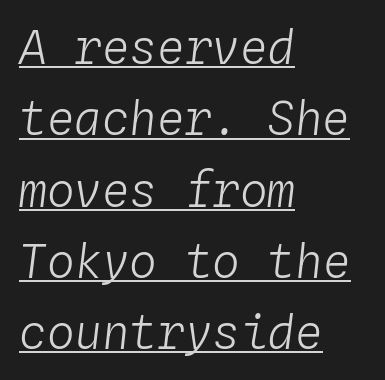
{"italic": "yes", "lean": "right", "slant_degrees": 4, "bold": "no", "weight": "light", "width": "normal", "stroke_contrast": "low", "x_height": "medium", "monospaced": "yes", "underline": "yes", "align": "left", "line_spacing": "normal", "line_spacing_ratio": 1.55, "letter_spacing": "normal", "letter_spacing_em": 0.0, "glyph_px": 46}
